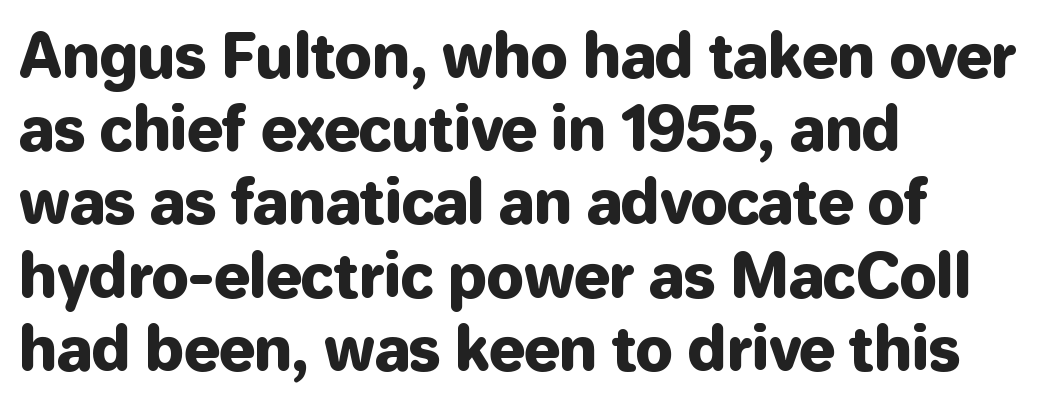
{"serif": "no", "italic": "no", "width": "normal", "stroke_contrast": "low", "x_height": "medium", "monospaced": "no", "underline": "no", "align": "left", "line_spacing_ratio": 1.22, "letter_spacing": "normal", "letter_spacing_em": 0.0, "glyph_px": 60}
